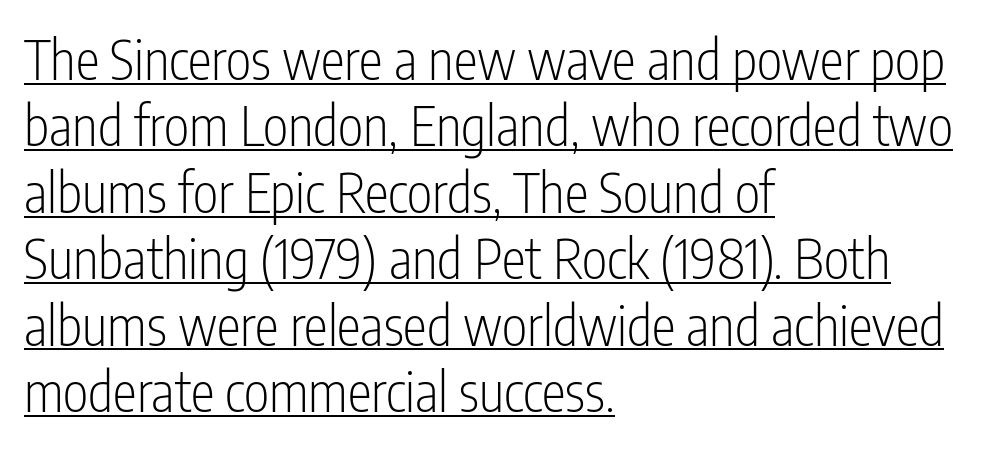
Looks like regular typesetting: each glyph gets only the width it needs. Posture: vertical. Check where the strokes stop: nothing finishes them off — pure sans. If you drew a ruler down the left edge, every line would touch it. Is there an underline? Yes — a line sits under the letters.
